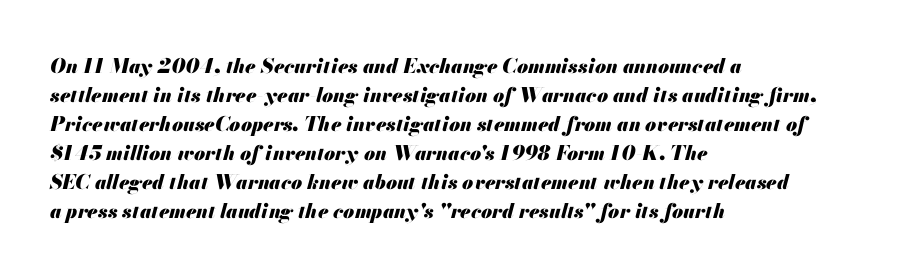
Where is the straight margin? On the left. Underlining? Definitely not there. Quick note: italic. Vertically, the passage feels balanced, rows spaced as you'd expect. These lines carry a lot of weight — the face is fully bold. The passage shown has conventional tracking throughout.
